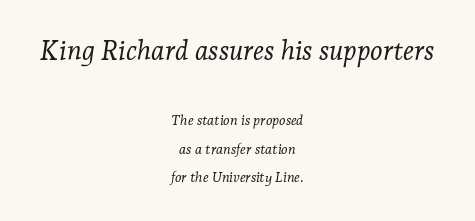
{"italic": "yes", "lean": "right", "slant_degrees": 7, "bold": "no", "underline": "no", "align": "center", "line_spacing": "loose", "line_spacing_ratio": 2.05, "letter_spacing": "normal", "letter_spacing_em": 0.0, "larger_block": "first", "size_ratio": 1.93, "glyph_px": 27}
